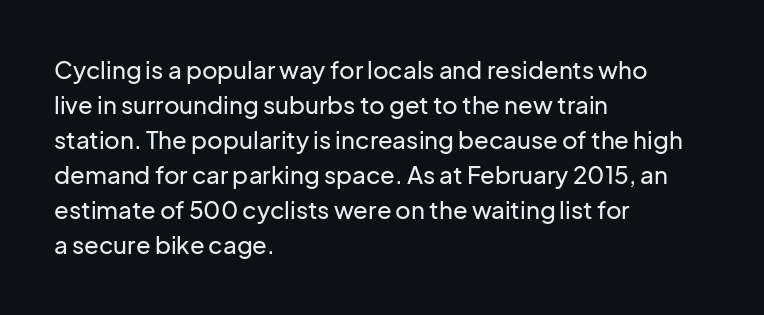
{"italic": "no", "underline": "no", "align": "left", "line_spacing": "normal", "line_spacing_ratio": 1.46, "letter_spacing": "normal", "letter_spacing_em": 0.0, "glyph_px": 24}
